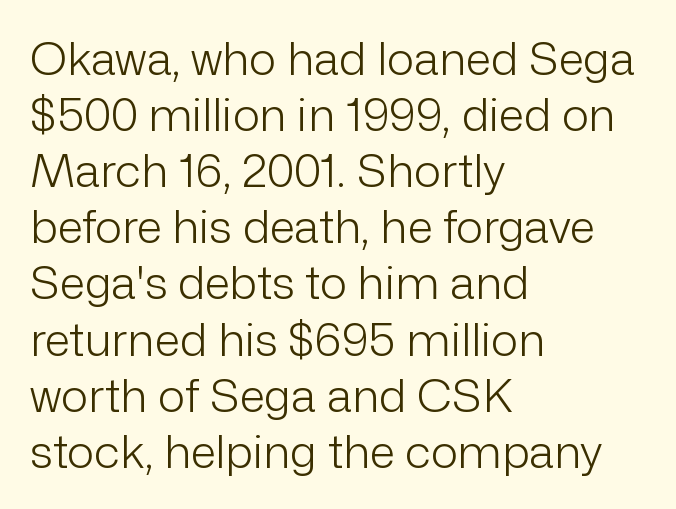
{"serif": "no", "italic": "no", "bold": "no", "weight": "light", "width": "normal", "stroke_contrast": "low", "x_height": "medium", "monospaced": "no", "underline": "no", "align": "left", "line_spacing_ratio": 1.22, "letter_spacing": "normal", "letter_spacing_em": 0.0, "glyph_px": 46}
